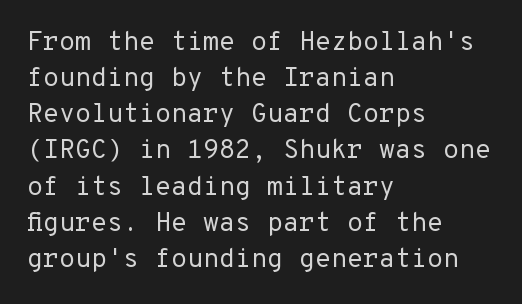
Teacher's note: observe the even left margin — that is flush-left alignment. Students, note that the glyphs here touch the page at normal intervals. Do the letters lean? They stand straight. Descenders hang freely into open space. Stem width sits at or under what a default text font uses.
